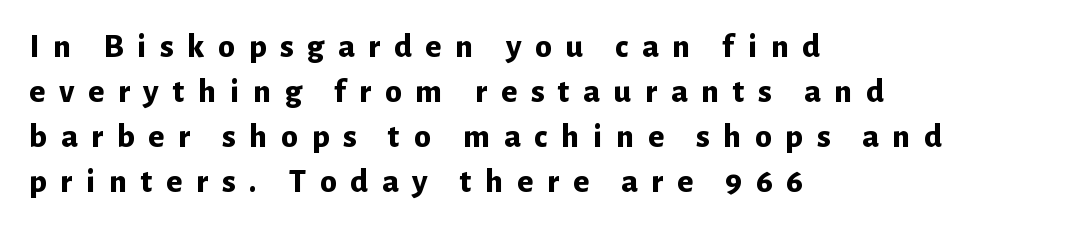
Q: Is the text bold? A: Yes.
Q: Is the text italic (slanted)? A: No, it is upright.
Q: Is the typeface a serif or a sans-serif typeface? A: Sans-serif.
Q: Is the text underlined? A: No.
Q: How is the paragraph aligned? A: Left-aligned.
Q: Is the spacing between letters normal or unusually wide? A: Unusually wide.
Q: Is the spacing between lines tight, normal or loose? A: Normal.
Q: Width (condensed, normal, or wide)? A: Normal.
Q: Stroke contrast? A: Low.
Q: x-height? A: Medium.
Q: Monospaced? A: No.
